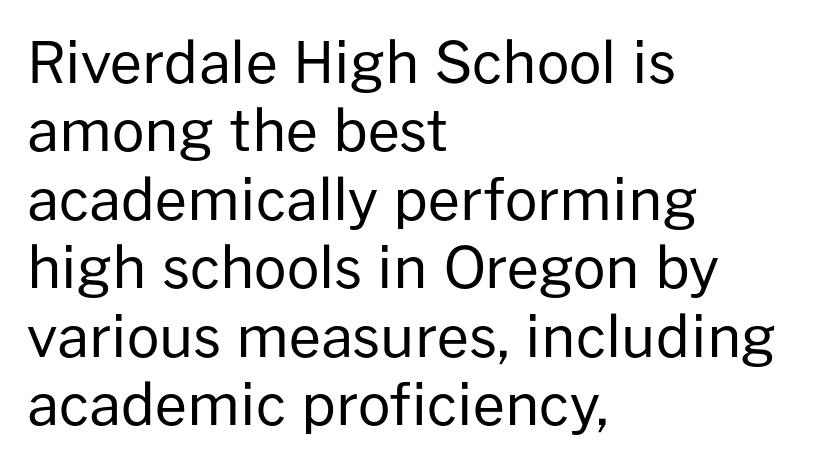
Students, note that the glyphs here touch the page at normal intervals. Here the designer chose a conventional face with non-uniform glyph widths. Line starts are locked; line ends wander. The gap between lines stays unmarked. Quick note: not italic, upright.
